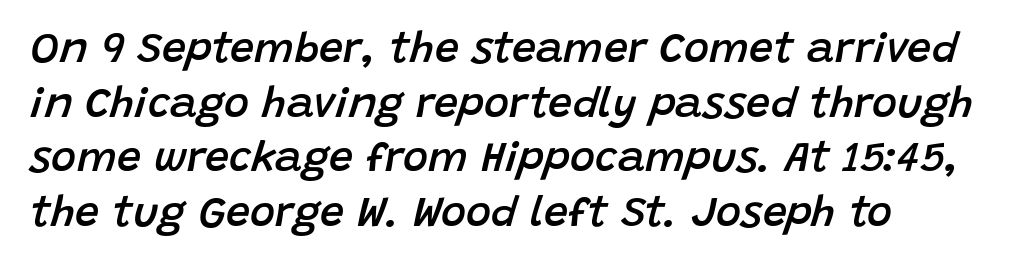
Q: Is the text bold? A: Semi-bold.
Q: Is the text italic (slanted)? A: Yes, it leans right by about 15 degrees.
Q: Is the text underlined? A: No.
Q: How is the paragraph aligned? A: Left-aligned.
Q: Is the spacing between letters normal or unusually wide? A: Normal.
Q: Is the spacing between lines tight, normal or loose? A: Normal.
Q: Width (condensed, normal, or wide)? A: Normal.
Q: Stroke contrast? A: Low.
Q: x-height? A: Large.
Q: Monospaced? A: No.
